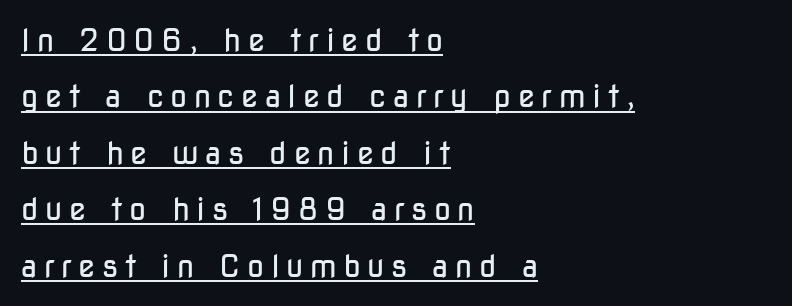
{"serif": "no", "italic": "no", "bold": "no", "weight": "regular", "width": "condensed", "stroke_contrast": "low", "x_height": "medium", "monospaced": "no", "underline": "yes", "align": "left", "line_spacing_ratio": 1.82, "letter_spacing": "wide", "letter_spacing_em": 0.21, "glyph_px": 31}
